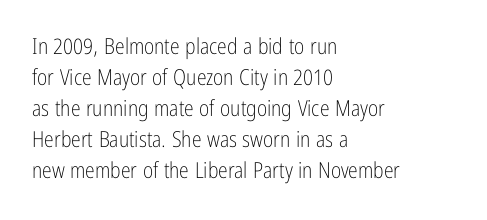
The words here are not underlined. Default kerning and tracking; the words read as compact shapes. The paragraph shown leans on its left margin. Posture: straight, roman, zero tilt. Vertical stems look standard width or narrower in stroke. Vertical spacing — default.
